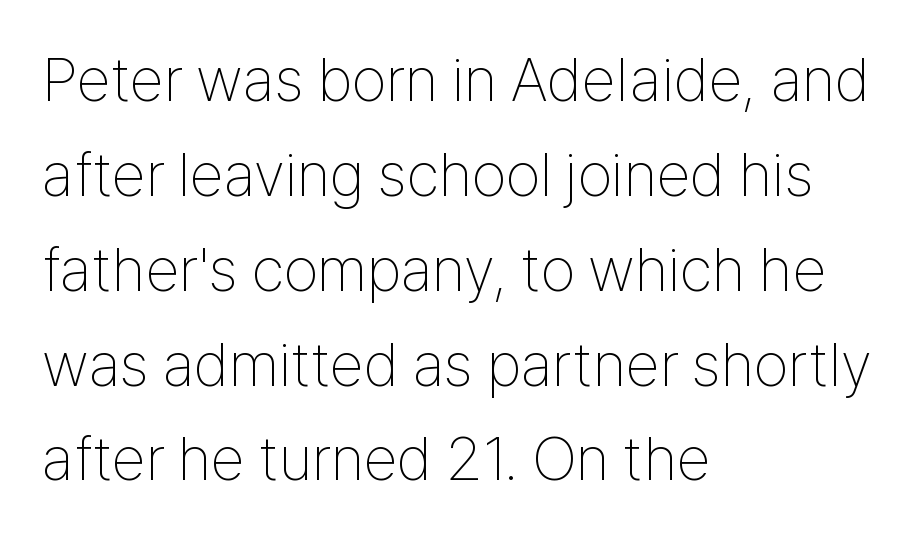
The image shows 62 px thin, condensed sans-serif type, upright; set left-aligned, normal line spacing (1.53x), normal letter spacing, not underlined; low stroke contrast and a medium x-height.
